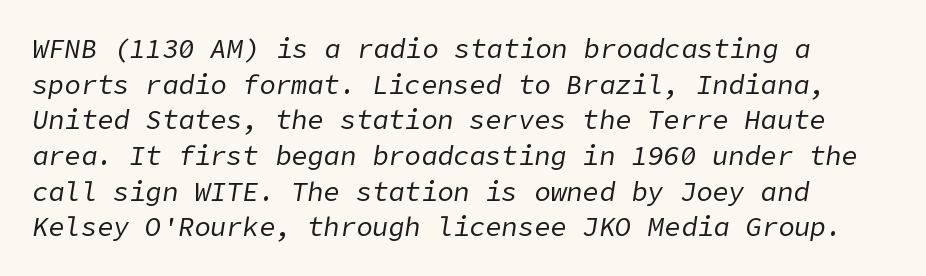
The image shows 27 px text type, italic (leaning right); set left-aligned, normal line spacing (1.32x), normal letter spacing, not underlined.
